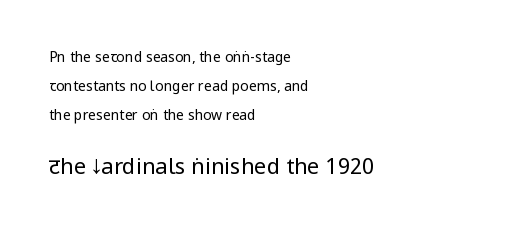
This rendering uses left alignment, leaving the right contour irregular. The later block is typeset at a bigger size than the earlier block. The specimen reads as upright at a glance. Heft: none added — not bold. The vertical gap from one line to the next is large.
